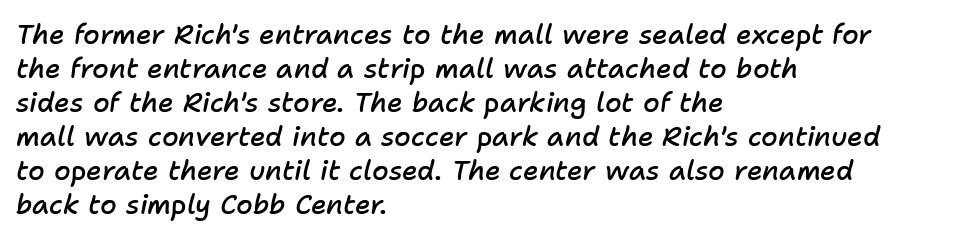
{"italic": "yes", "lean": "right", "slant_degrees": 11, "bold": "semi", "underline": "no", "align": "left", "line_spacing": "normal", "line_spacing_ratio": 1.26, "letter_spacing": "normal", "letter_spacing_em": 0.0, "glyph_px": 27}
